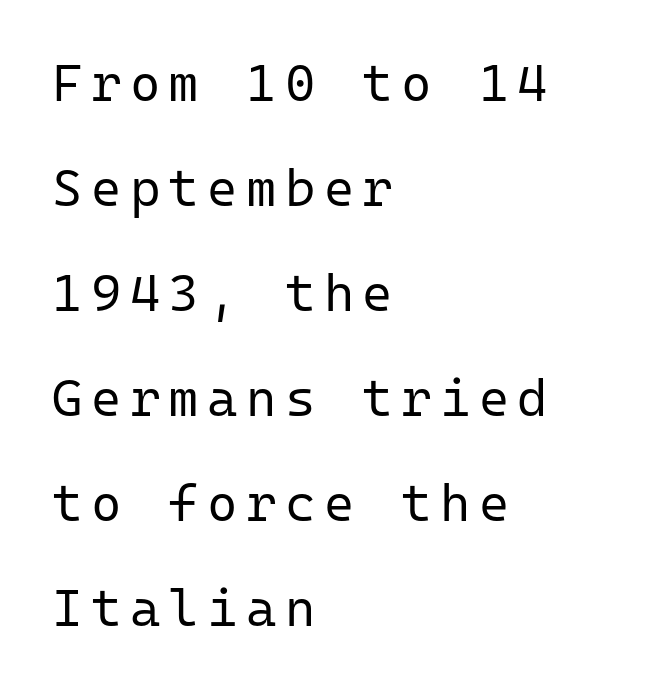
This is not heavy type; no bold has been used. Loosely led — the rows are spread out. Unmarked baselines from the first word to the last. Each line starts at the same left margin while the right side varies. Is this a fixed-width face? Yes — each glyph sits in an identical cell. Do the letters lean? They stand straight.
